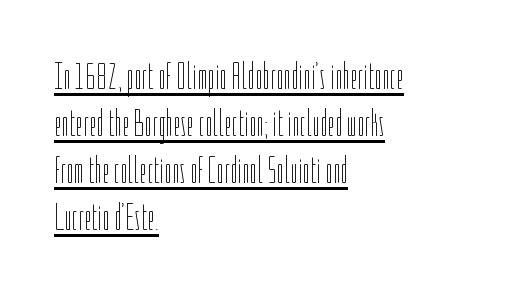
The image shows 38 px thin, condensed type, upright; set left-aligned, line spacing 1.24x, normal letter spacing, underlined; low stroke contrast and a medium x-height.
